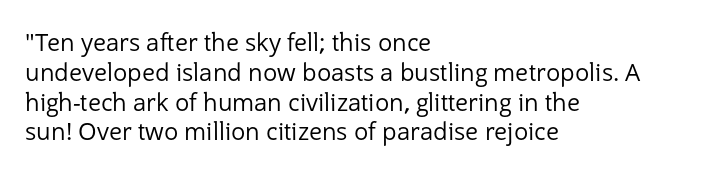
The image shows 24 px text type, upright; set left-aligned, line spacing 1.24x, normal letter spacing, not underlined.
